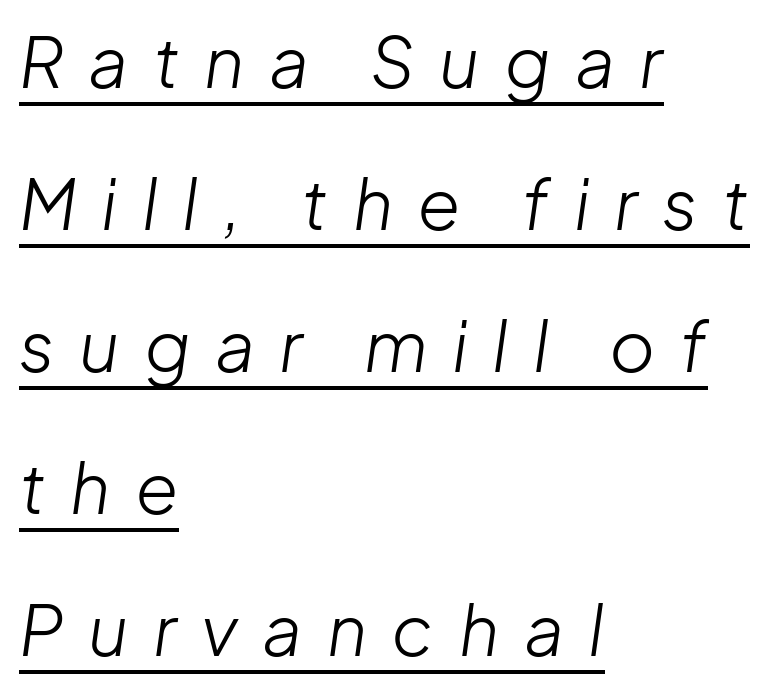
Q: Is the text bold? A: No.
Q: Is the text italic (slanted)? A: Yes, it leans right by about 8 degrees.
Q: Is the text underlined? A: Yes.
Q: How is the paragraph aligned? A: Left-aligned.
Q: Is the spacing between letters normal or unusually wide? A: Unusually wide.
Q: Is the spacing between lines tight, normal or loose? A: Loose.
Q: Width (condensed, normal, or wide)? A: Normal.
Q: Stroke contrast? A: Low.
Q: x-height? A: Medium.
Q: Monospaced? A: No.
